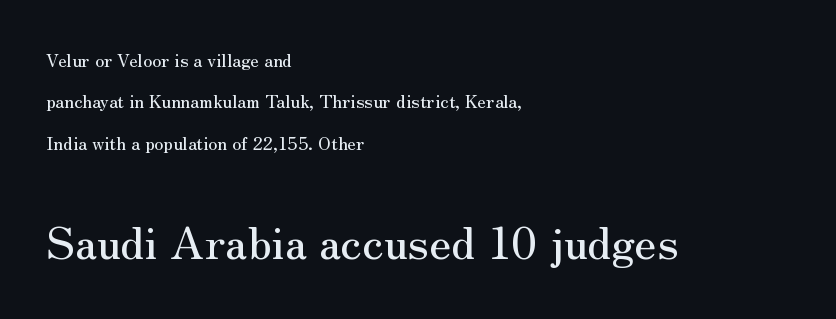
Q: Is the text italic (slanted)? A: No, it is upright.
Q: Is the typeface a serif or a sans-serif typeface? A: Serif.
Q: Is the text underlined? A: No.
Q: How is the paragraph aligned? A: Left-aligned.
Q: Is the spacing between letters normal or unusually wide? A: Normal.
Q: Is the spacing between lines tight, normal or loose? A: Loose.
Q: Which block of text is set in a larger size, the first (top) or the second (bottom)? A: The second (bottom) one.
Q: Width (condensed, normal, or wide)? A: Normal.
Q: Stroke contrast? A: Medium.
Q: x-height? A: Small.
Q: Monospaced? A: No.
